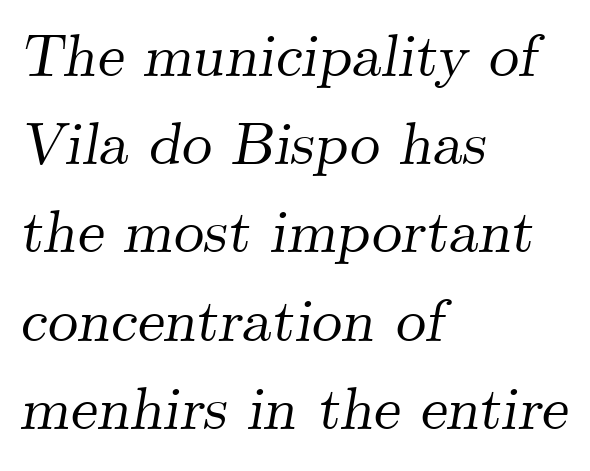
A normal amount of white space separates one row of letters from the next. Just letters on the line, the space beneath them empty. The specimen reads as italic at a glance. Serifs: yes, visible at the terminals of the letterforms. Proportional: the letters do not fall into vertical columns. Nothing unusual about the tracking: characters are spaced as the font intends.
